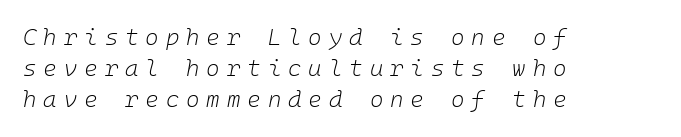
Stem width sits at or under what a default text font uses. Italic? Definitely — the glyphs are oblique. Any mark beneath the type? The region is blank. Words appear elongated and porous because spacing is wide. Evenly set lines give the paragraph a standard silhouette.
